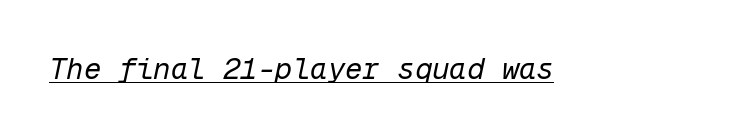
The glyphs are accompanied by a horizontal stroke just below them. Each word holds together tightly as a unit, with standard inter-letter gaps. No heavy texture on the line: the type isn't bold. The letters march in equal steps, a hallmark of fixed-pitch type. It's the slanting kind of type.
